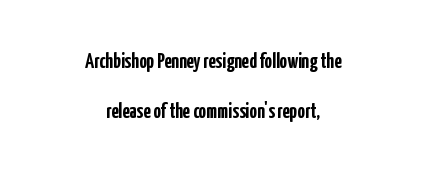
{"italic": "no", "bold": "yes", "underline": "no", "align": "center", "line_spacing": "loose", "line_spacing_ratio": 2.37, "letter_spacing": "normal", "letter_spacing_em": 0.0, "glyph_px": 21}
